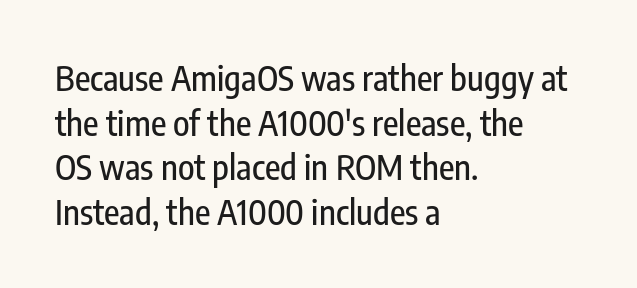
The image shows 34 px condensed sans-serif type, upright; set left-aligned, normal line spacing (1.31x), normal letter spacing, not underlined; low stroke contrast and a medium x-height.
